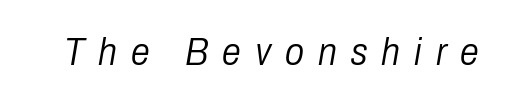
{"italic": "yes", "lean": "right", "slant_degrees": 10, "bold": "no", "weight": "light", "width": "condensed", "stroke_contrast": "low", "x_height": "medium", "monospaced": "no", "underline": "no", "letter_spacing": "wide", "letter_spacing_em": 0.37, "glyph_px": 38}
